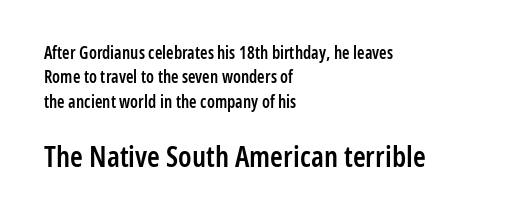
The image shows 29 px semibold, condensed sans-serif type, upright; set left-aligned, normal line spacing (1.44x), normal letter spacing, not underlined; the second (bottom) block is 1.71x larger; low stroke contrast and a medium x-height.
